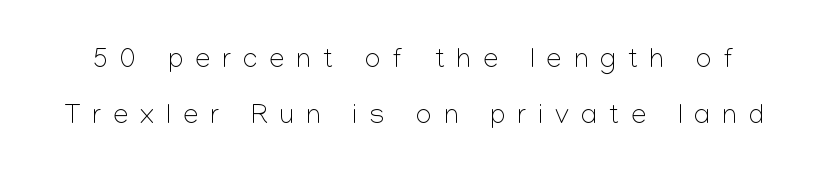
The image shows 27 px text type, upright; set loose line spacing (2.09x), unusually wide letter spacing (+0.46 em), not underlined.
